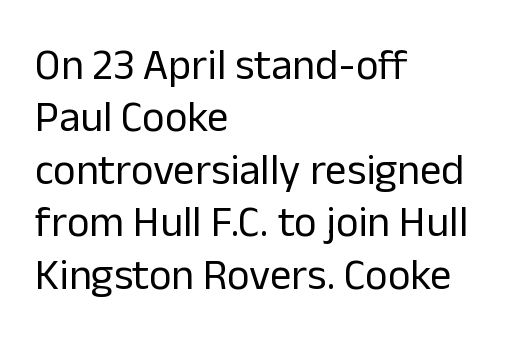
A bare baseline throughout the passage. Varying glyph widths throughout — classic text-font behaviour. This rendering uses left alignment, leaving the right contour irregular. Tracking value appears to be zero — textbook default spacing.
